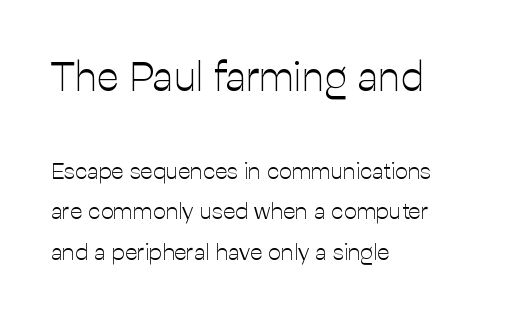
Q: Is the text bold? A: No.
Q: Is the text italic (slanted)? A: No, it is upright.
Q: Is the typeface a serif or a sans-serif typeface? A: Sans-serif.
Q: Is the text underlined? A: No.
Q: How is the paragraph aligned? A: Left-aligned.
Q: Is the spacing between letters normal or unusually wide? A: Normal.
Q: Which block of text is set in a larger size, the first (top) or the second (bottom)? A: The first (top) one.
Q: Width (condensed, normal, or wide)? A: Normal.
Q: Stroke contrast? A: Low.
Q: x-height? A: Medium.
Q: Monospaced? A: No.
